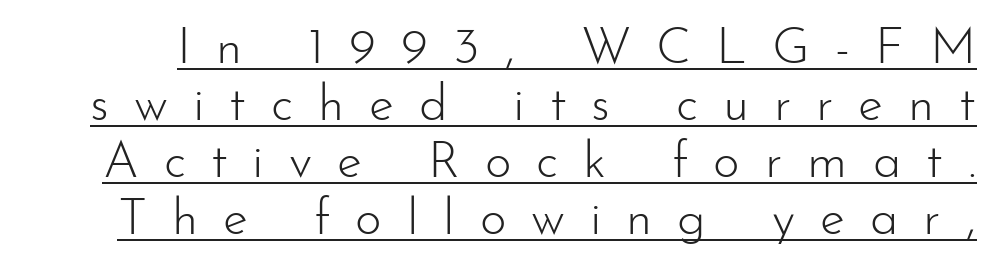
The image shows 51 px light sans-serif type, upright; set tight line spacing (1.12x), unusually wide letter spacing (+0.49 em), underlined; low stroke contrast and a small x-height.
